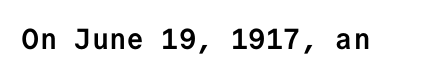
{"serif": "no", "italic": "no", "bold": "yes", "weight": "semibold", "width": "normal", "stroke_contrast": "low", "x_height": "medium", "monospaced": "yes", "underline": "no", "letter_spacing": "normal", "letter_spacing_em": 0.0, "glyph_px": 29}
